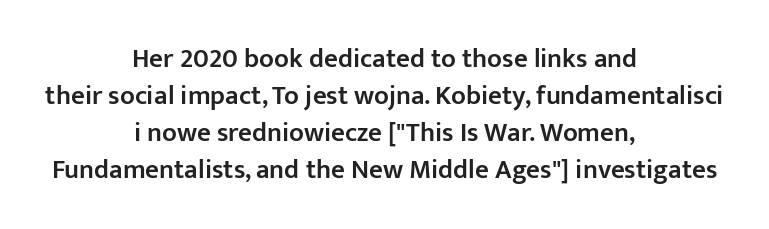
Between one letter and the next there's only the usual sliver of space. Neither beginnings nor endings align; midpoints do. Posture: straight, roman, zero tilt. Baseline-to-baseline distance is the conventional proportion of letter height. Honestly, there is no underline to notice here at all.
